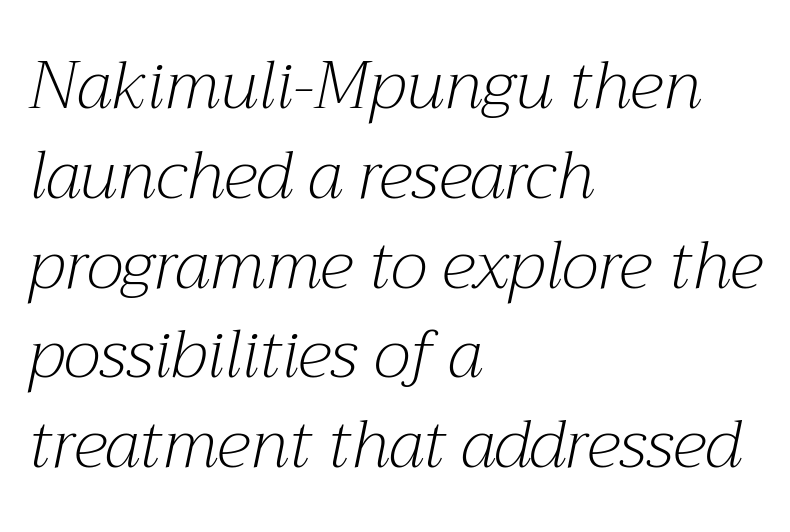
Q: Is the text bold? A: No.
Q: Is the text italic (slanted)? A: Yes, it leans right by about 12 degrees.
Q: Is the typeface a serif or a sans-serif typeface? A: Serif.
Q: Is the text underlined? A: No.
Q: How is the paragraph aligned? A: Left-aligned.
Q: Is the spacing between letters normal or unusually wide? A: Normal.
Q: Is the spacing between lines tight, normal or loose? A: Normal.
Q: Width (condensed, normal, or wide)? A: Normal.
Q: Stroke contrast? A: Medium.
Q: x-height? A: Medium.
Q: Monospaced? A: No.
